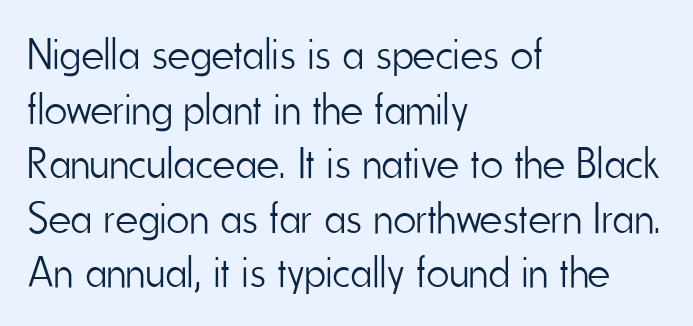
Q: Is the text bold? A: No.
Q: Is the text italic (slanted)? A: No, it is upright.
Q: Is the typeface a serif or a sans-serif typeface? A: Sans-serif.
Q: Is the text underlined? A: No.
Q: How is the paragraph aligned? A: Left-aligned.
Q: Is the spacing between letters normal or unusually wide? A: Normal.
Q: Width (condensed, normal, or wide)? A: Condensed.
Q: Stroke contrast? A: Low.
Q: x-height? A: Small.
Q: Monospaced? A: No.
